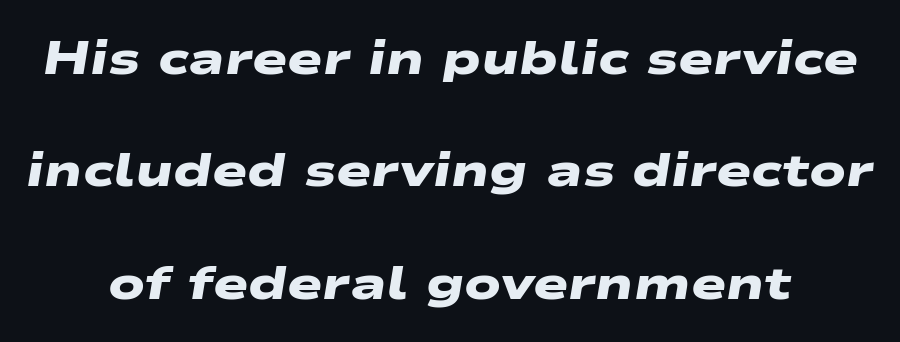
Stroke terminals: plain, sans-serif. Does extra space separate the letters? No, they use regular spacing. The lines in this sample share a center point and differ in where they start and stop. I'd describe the lettering as bold — thick and assertive.
